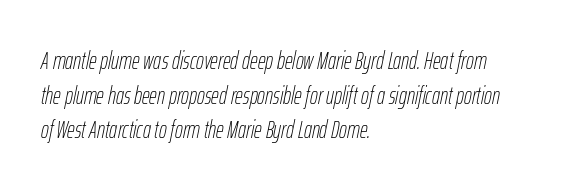
The image shows 24 px text type, italic (leaning right); set left-aligned, normal line spacing (1.44x), normal letter spacing, not underlined.
